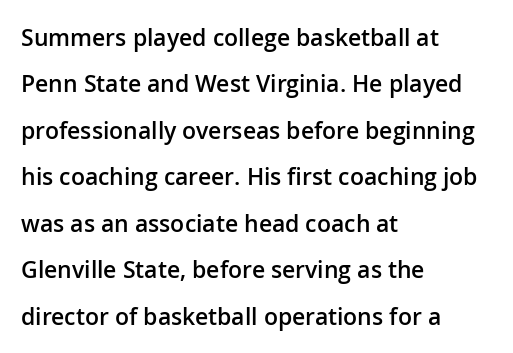
{"italic": "no", "bold": "semi", "underline": "no", "align": "left", "line_spacing": "loose", "line_spacing_ratio": 2.02, "letter_spacing": "normal", "letter_spacing_em": 0.0, "glyph_px": 23}
